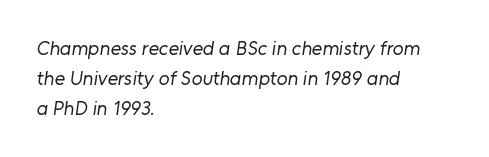
The image shows 20 px text type; set left-aligned, normal line spacing (1.51x), normal letter spacing, not underlined.
